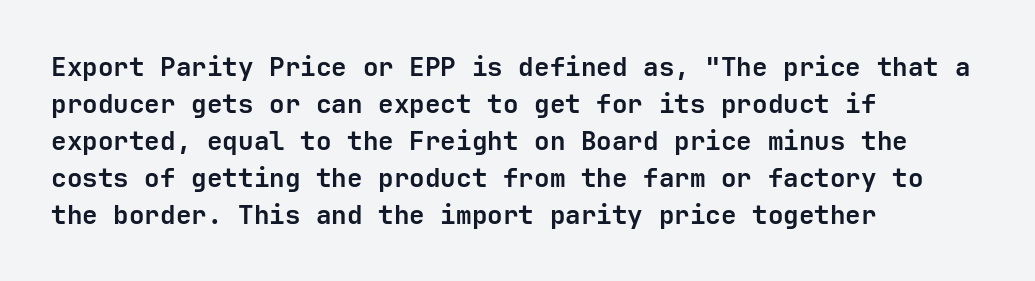
{"italic": "no", "bold": "yes", "underline": "no", "align": "left", "line_spacing": "normal", "line_spacing_ratio": 1.42, "letter_spacing": "normal", "letter_spacing_em": 0.0, "glyph_px": 26}
